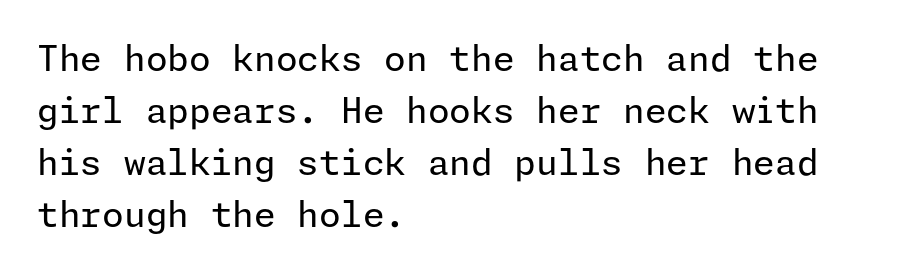
{"serif": "no", "italic": "no", "bold": "no", "weight": "regular", "width": "normal", "stroke_contrast": "low", "x_height": "medium", "underline": "no", "align": "left", "line_spacing": "normal", "line_spacing_ratio": 1.49, "letter_spacing": "normal", "letter_spacing_em": 0.0, "glyph_px": 35}
